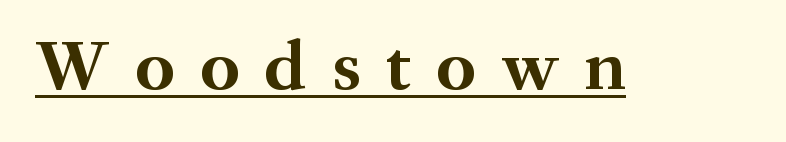
Q: Is the text bold? A: Yes.
Q: Is the text italic (slanted)? A: No, it is upright.
Q: Is the typeface a serif or a sans-serif typeface? A: Serif.
Q: Is the text underlined? A: Yes.
Q: Is the spacing between letters normal or unusually wide? A: Unusually wide.
Q: Width (condensed, normal, or wide)? A: Normal.
Q: Stroke contrast? A: Medium.
Q: x-height? A: Medium.
Q: Monospaced? A: No.
